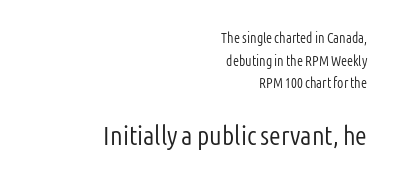
Q: Is the text bold? A: No.
Q: Is the text italic (slanted)? A: No, it is upright.
Q: Is the text underlined? A: No.
Q: How is the paragraph aligned? A: Right-aligned.
Q: Is the spacing between letters normal or unusually wide? A: Normal.
Q: Is the spacing between lines tight, normal or loose? A: Normal.
Q: Which block of text is set in a larger size, the first (top) or the second (bottom)? A: The second (bottom) one.
